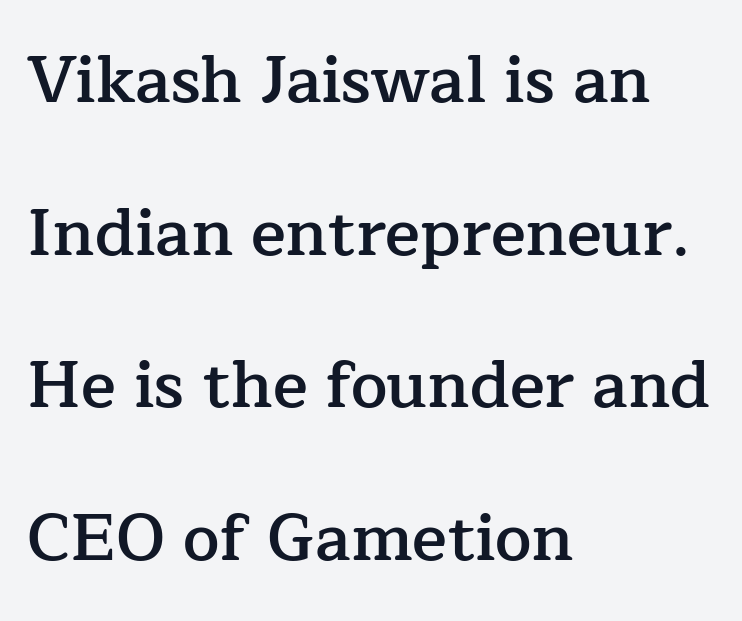
A roman cut, with each character standing at attention. Proportional: the letters do not fall into vertical columns. Bold? Not quite — semibold, heavier than regular but stopping short. In CSS terms this would be text-align: left.
